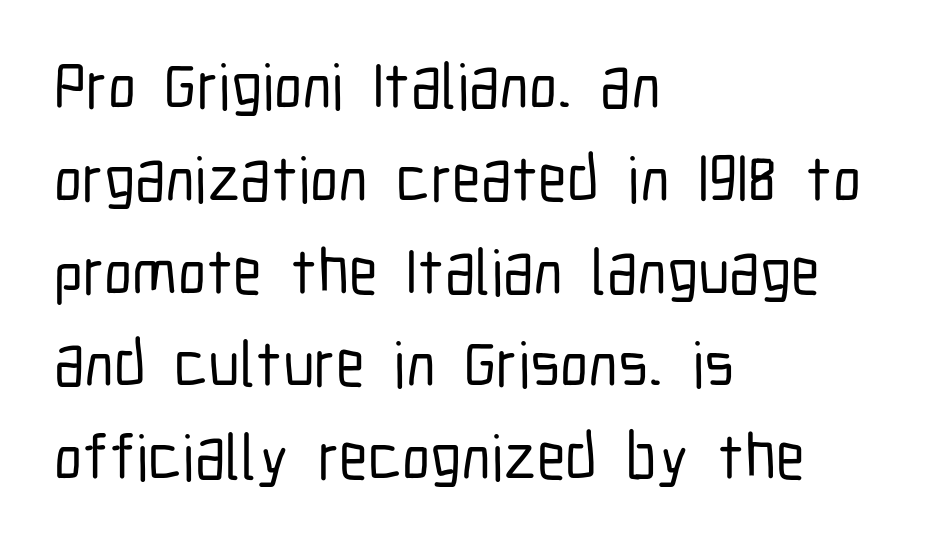
The passage shown stacks its lines at a standard gap. Inter-character spacing is left at the font's built-in metrics. Style check: upright. Spacing verdict: proportional, widths tailored to each character. Short and long lines alike share a common starting point at left.
